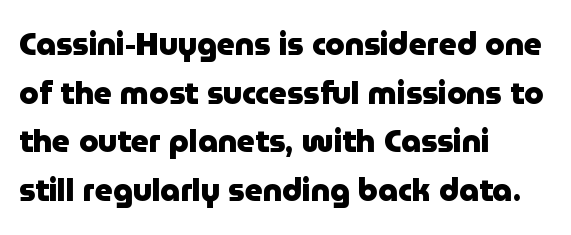
The image shows 31 px heavy sans-serif type, upright; set left-aligned, normal line spacing (1.57x), normal letter spacing, not underlined; low stroke contrast and a medium x-height.
